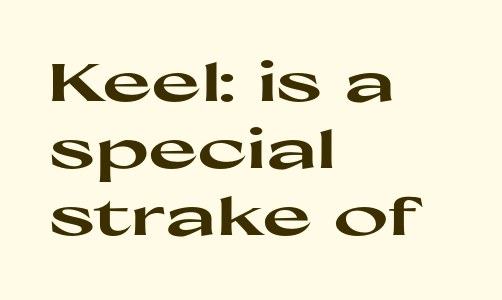
Q: Is the text bold? A: Yes.
Q: Is the text italic (slanted)? A: No, it is upright.
Q: Is the typeface a serif or a sans-serif typeface? A: Sans-serif.
Q: Is the text underlined? A: No.
Q: How is the paragraph aligned? A: Left-aligned.
Q: Is the spacing between letters normal or unusually wide? A: Normal.
Q: Is the spacing between lines tight, normal or loose? A: Normal.
Q: Width (condensed, normal, or wide)? A: Wide.
Q: Stroke contrast? A: High.
Q: x-height? A: Medium.
Q: Monospaced? A: No.
